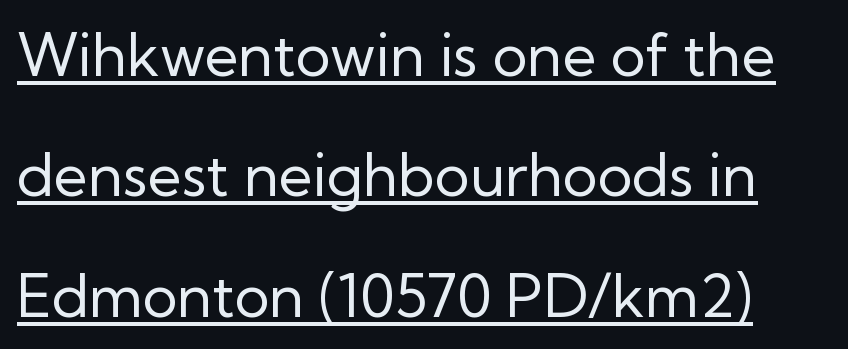
{"serif": "no", "italic": "no", "bold": "no", "weight": "regular", "width": "normal", "stroke_contrast": "low", "x_height": "medium", "monospaced": "no", "underline": "yes", "line_spacing": "loose", "line_spacing_ratio": 2.04, "letter_spacing": "normal", "letter_spacing_em": 0.0, "glyph_px": 59}
